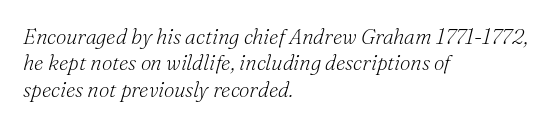
Where is the straight margin? On the left. Notice how descenders clear the ascenders below comfortably — that's standard leading. The face looks like a standard text weight, possibly lighter. Short note: letters normally spaced.
